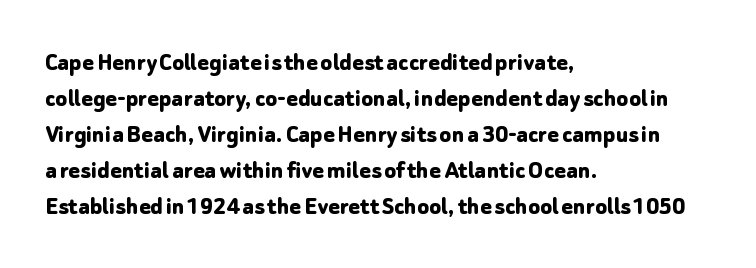
The image shows 27 px bold type, upright; set left-aligned, normal line spacing (1.33x), normal letter spacing, not underlined.
